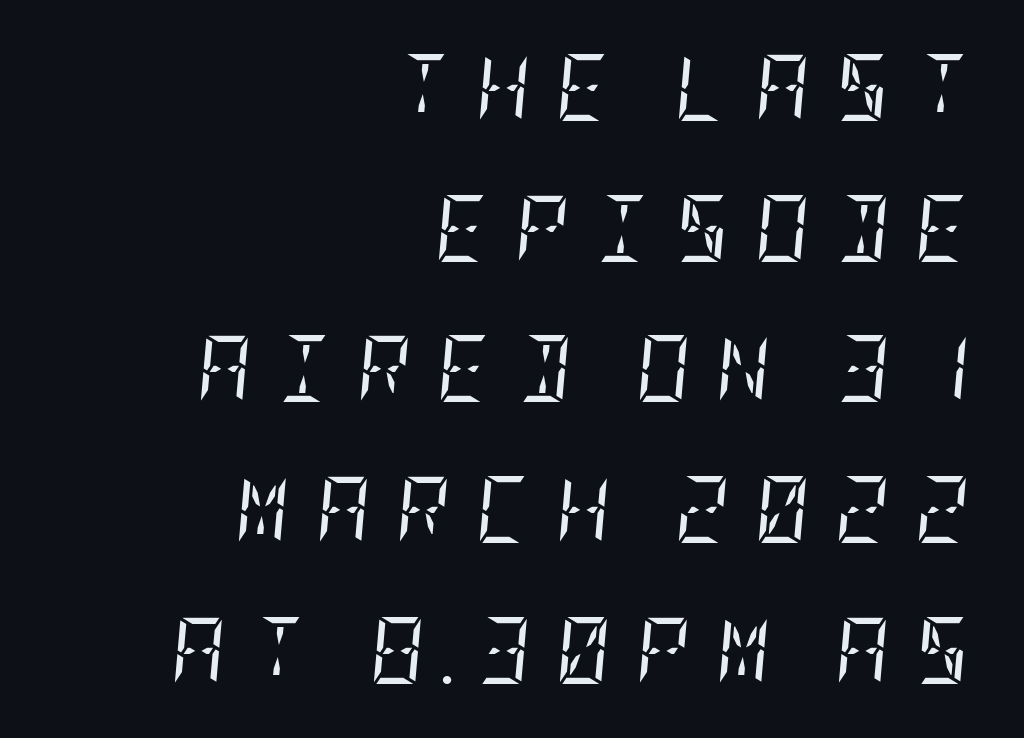
Q: Is the text bold? A: No.
Q: Is the text italic (slanted)? A: Yes, it leans right by about 5 degrees.
Q: Is the typeface a serif or a sans-serif typeface? A: Serif.
Q: Is the text underlined? A: No.
Q: How is the paragraph aligned? A: Right-aligned.
Q: Is the spacing between letters normal or unusually wide? A: Unusually wide.
Q: Is the spacing between lines tight, normal or loose? A: Loose.
Q: Width (condensed, normal, or wide)? A: Condensed.
Q: Stroke contrast? A: Low.
Q: x-height? A: Large.
